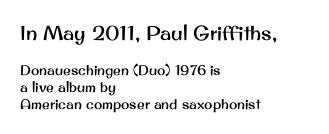
{"italic": "no", "underline": "no", "align": "left", "line_spacing_ratio": 1.23, "letter_spacing": "normal", "letter_spacing_em": 0.0, "larger_block": "first", "size_ratio": 1.43, "glyph_px": 20}
